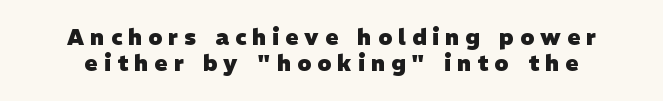
Tracking here is generous; glyphs stand well apart from one another. Plain, unruled lines of type. Its strokes are broad and dark, the hallmark of bold type.
